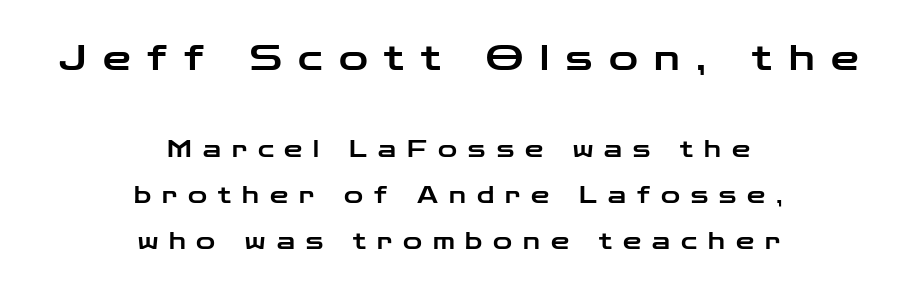
Interline gaps are noticeably wide in this sample. The rendering uses natural spacing where letterforms have individual widths. The specimen reads as upright at a glance. The space directly below the letters is spotless. To sum up the face: it is a sans, with no serifs. Here the glyphs are tracked loosely, breaking word shapes into spaced letters.
